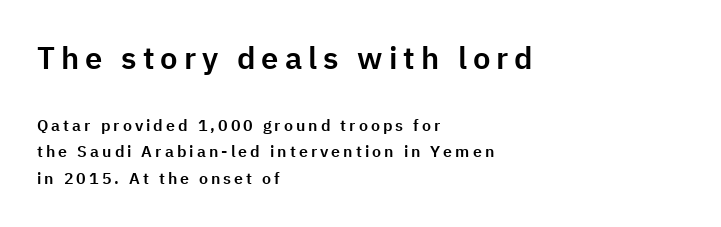
The image shows 31 px sans-serif type, upright; set left-aligned, normal line spacing (1.67x), not underlined; the first (top) block is 1.94x larger; low stroke contrast and a medium x-height.
